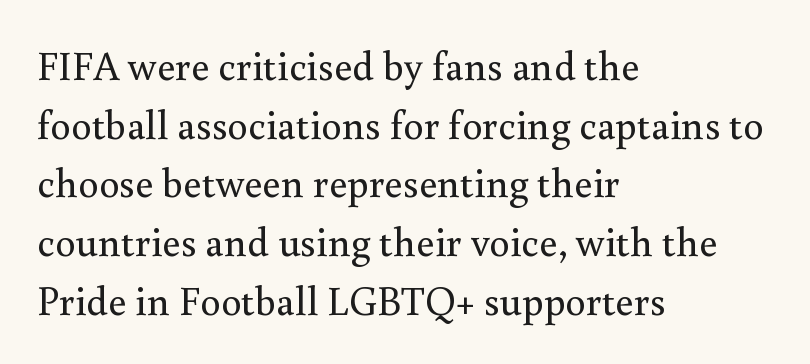
The letters stand straight up with perfectly vertical stems. The cut favours lightness, reaching ordinary text weight at its darkest. The letters carry serifs — small finishing strokes at the ends of their stems. Honestly, the letter spacing is just normal — you wouldn't notice it. Line beginnings align vertically; line endings do not. Just letters on the line, the space beneath them empty.
